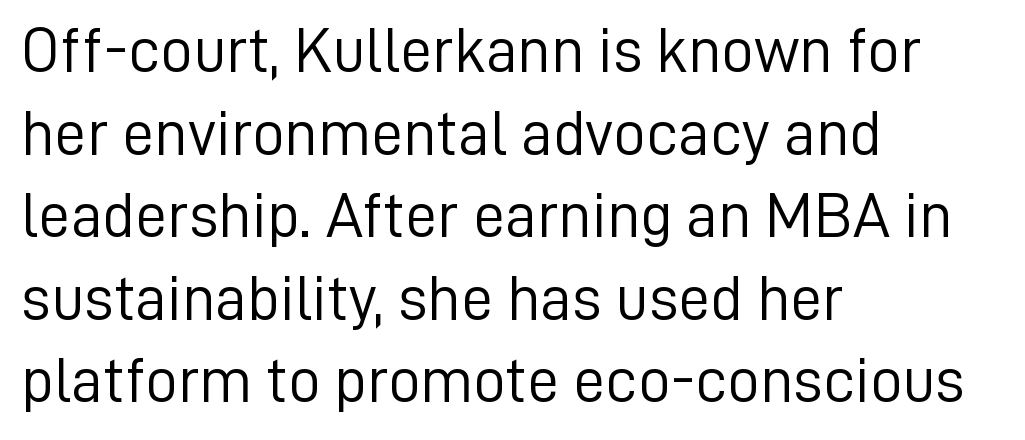
To sum up the face: it is a sans, with no serifs. Honestly, there is no underline to notice here at all. There is no visible air inserted between adjacent glyphs. Line beginnings align vertically; line endings do not. Unbolded letterforms with no extra heft. One glance says typical: line gaps are just what's usual.
